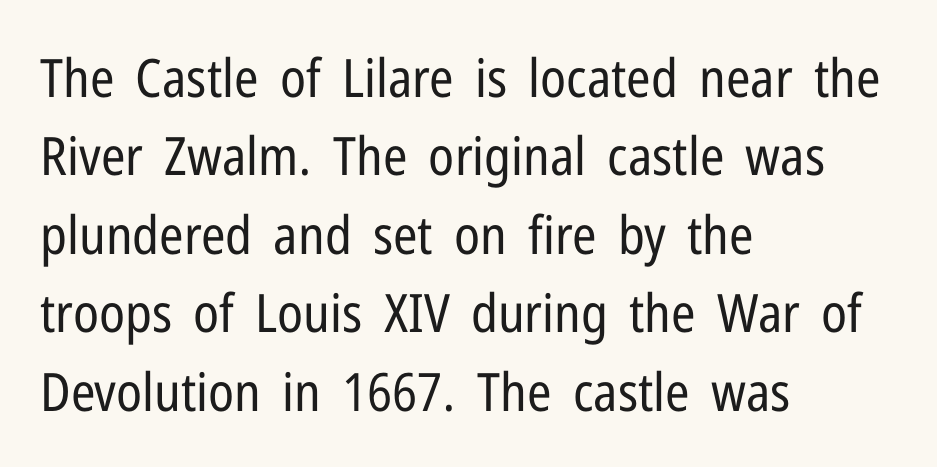
The space directly below the letters is spotless. These lines are rendered in a variable-pitch font. A roman cut, with each character standing at attention. Rows of type keep a routine distance in the vertical direction. A quiet, ordinary-to-light weight characterises the typeface.
